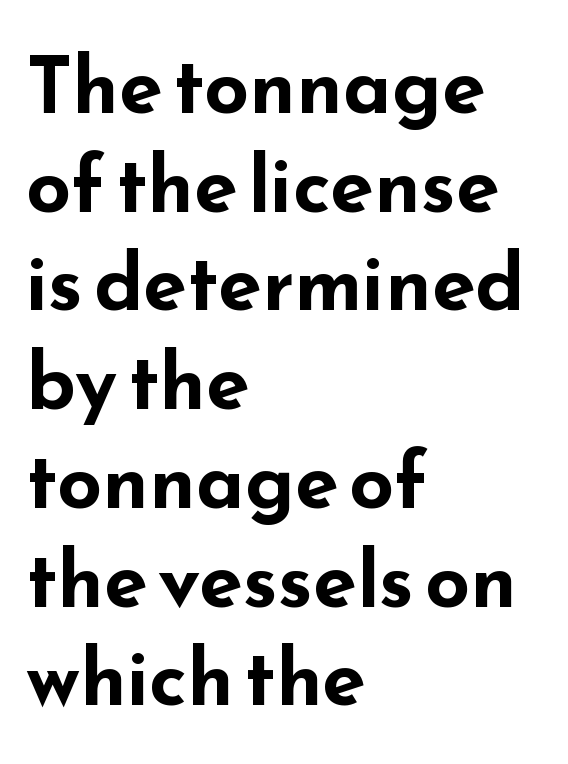
The image shows 79 px bold, wide sans-serif type, upright; set left-aligned, normal line spacing (1.25x), normal letter spacing, not underlined; low stroke contrast and a small x-height.
